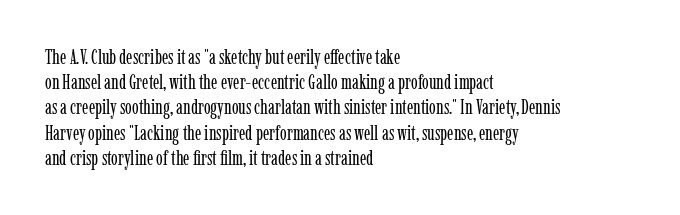
The image shows 20 px text type, upright; set left-aligned, normal line spacing (1.26x), normal letter spacing, not underlined.
